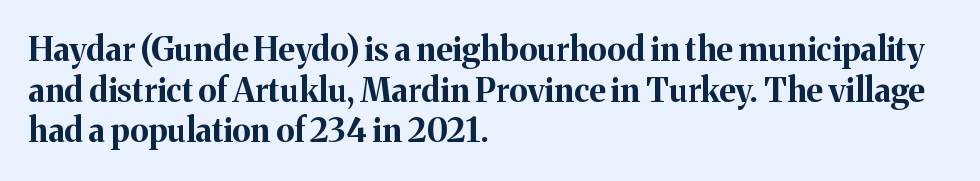
Q: Is the text bold? A: Yes.
Q: Is the text italic (slanted)? A: No, it is upright.
Q: Is the typeface a serif or a sans-serif typeface? A: Serif.
Q: Is the text underlined? A: No.
Q: How is the paragraph aligned? A: Left-aligned.
Q: Is the spacing between letters normal or unusually wide? A: Normal.
Q: Width (condensed, normal, or wide)? A: Normal.
Q: Stroke contrast? A: Medium.
Q: x-height? A: Medium.
Q: Monospaced? A: No.
